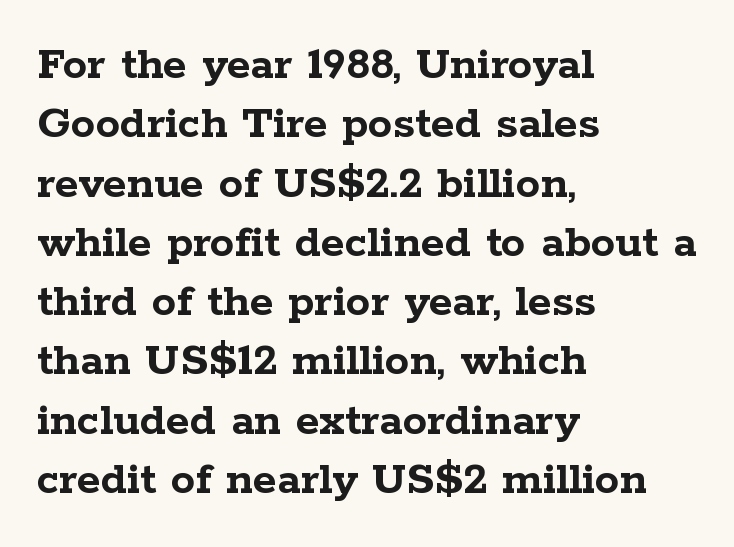
The image shows 49 px semibold, wide serif type, upright; set left-aligned, line spacing 1.21x, normal letter spacing, not underlined; low stroke contrast and a medium x-height.
